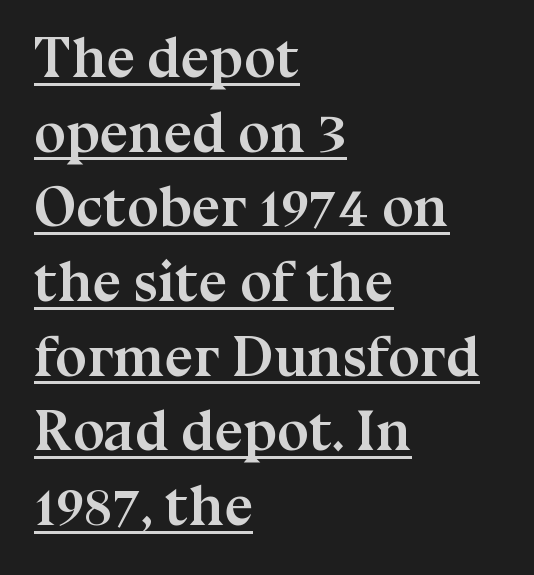
The image shows 57 px semibold serif type, upright; set left-aligned, normal line spacing (1.31x), normal letter spacing, underlined; medium stroke contrast and a medium x-height.
